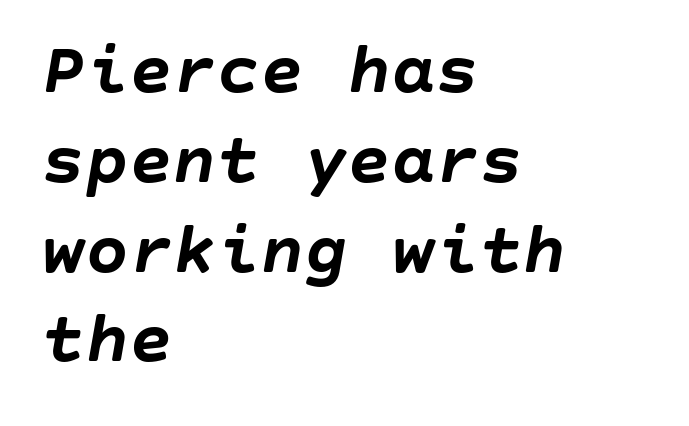
Q: Is the text bold? A: Yes.
Q: Is the text italic (slanted)? A: Yes, it leans right by about 10 degrees.
Q: Is the text underlined? A: No.
Q: How is the paragraph aligned? A: Left-aligned.
Q: Is the spacing between letters normal or unusually wide? A: Normal.
Q: Width (condensed, normal, or wide)? A: Normal.
Q: Stroke contrast? A: Low.
Q: x-height? A: Large.
